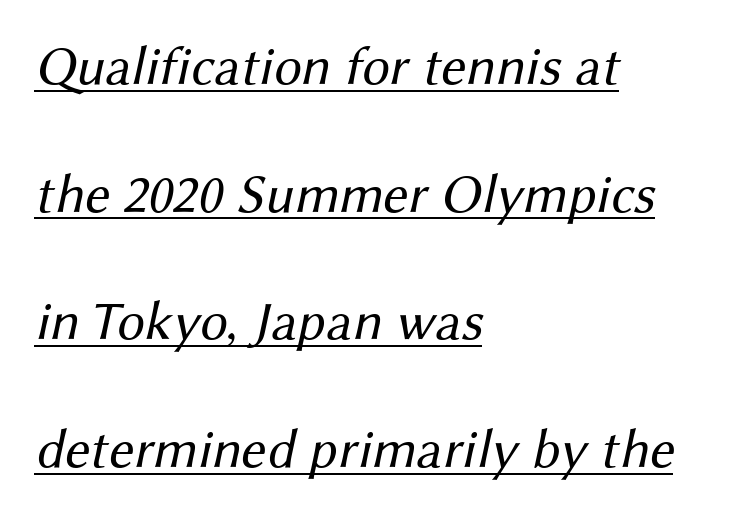
{"serif": "no", "bold": "no", "weight": "regular", "width": "normal", "stroke_contrast": "medium", "x_height": "medium", "monospaced": "no", "underline": "yes", "align": "left", "line_spacing": "loose", "line_spacing_ratio": 2.32, "letter_spacing": "normal", "letter_spacing_em": 0.0, "glyph_px": 55}
